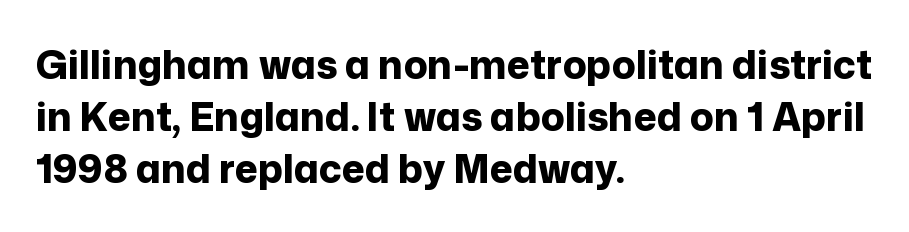
Think of a printed novel: that variable character pitch is what you see here. Nope, not italic — everything's standing straight. The line texture is even and compact thanks to regular tracking. Leading matches the norm, producing a regular column.
